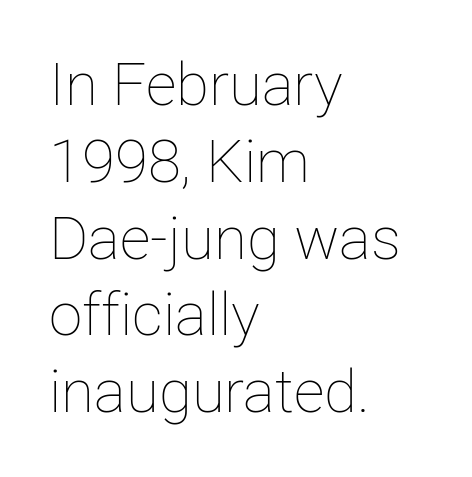
Summary of vertical rhythm: regular, with standard interline spacing. Stems here are at most as thick as an everyday book face. Is the block centered? No — it sits flush against the left margin. A typesetter would call this zero additional tracking.
